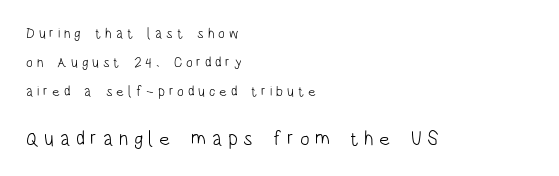
You could only call the tracking loose — the letters float apart. Compare the two chunks: the lower has the greater cap height. Does the copy run flush right? No — it runs flush left. Lines of text with bare space underneath. Is there any slant? The stems are plumb.
